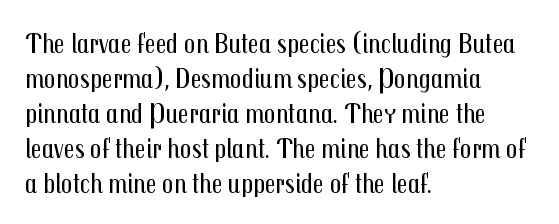
{"serif": "no", "italic": "no", "bold": "no", "weight": "regular", "width": "condensed", "stroke_contrast": "medium", "x_height": "medium", "monospaced": "no", "underline": "no", "align": "left", "line_spacing": "normal", "line_spacing_ratio": 1.25, "letter_spacing": "normal", "letter_spacing_em": 0.0, "glyph_px": 28}
